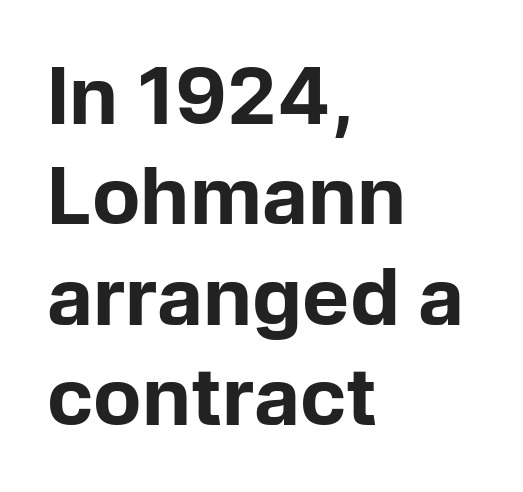
Each letter keeps its own natural width here, so spacing adapts to shape. Each letter's strokes conclude bluntly, with no projecting serifs. Here the glyphs are tracked normally, forming tight word shapes. Do the letters lean? They stand straight. The face used here has the dense, thick strokes of a bold. Which margin do the lines hug? The left one — the right edge is uneven.
